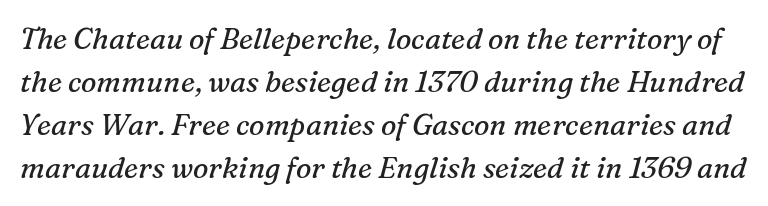
Q: Is the text bold? A: No.
Q: Is the text italic (slanted)? A: Yes, it leans right by about 16 degrees.
Q: Is the typeface a serif or a sans-serif typeface? A: Serif.
Q: Is the text underlined? A: No.
Q: Is the spacing between letters normal or unusually wide? A: Normal.
Q: Is the spacing between lines tight, normal or loose? A: Normal.
Q: Width (condensed, normal, or wide)? A: Normal.
Q: Stroke contrast? A: Medium.
Q: x-height? A: Medium.
Q: Monospaced? A: No.
